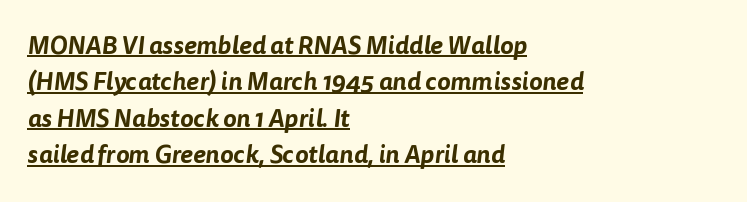
Q: Is the text underlined? A: Yes.
Q: How is the paragraph aligned? A: Left-aligned.
Q: Is the spacing between letters normal or unusually wide? A: Normal.
Q: Is the spacing between lines tight, normal or loose? A: Normal.
